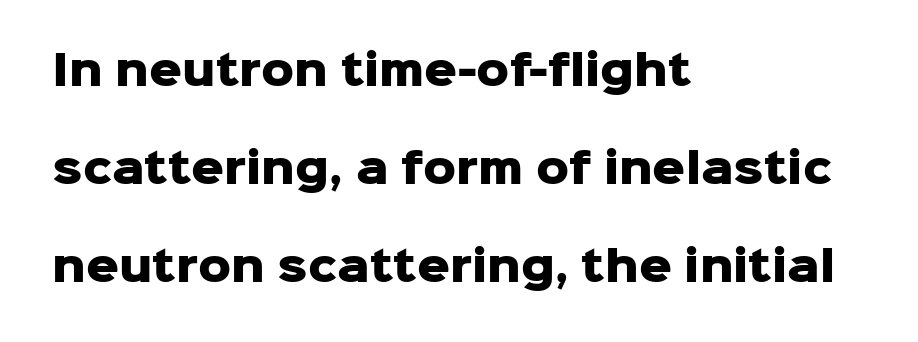
Q: Is the text bold? A: Yes.
Q: Is the text italic (slanted)? A: No, it is upright.
Q: Is the typeface a serif or a sans-serif typeface? A: Sans-serif.
Q: Is the text underlined? A: No.
Q: How is the paragraph aligned? A: Left-aligned.
Q: Is the spacing between letters normal or unusually wide? A: Normal.
Q: Is the spacing between lines tight, normal or loose? A: Loose.
Q: Width (condensed, normal, or wide)? A: Normal.
Q: Stroke contrast? A: Low.
Q: x-height? A: Medium.
Q: Monospaced? A: No.
